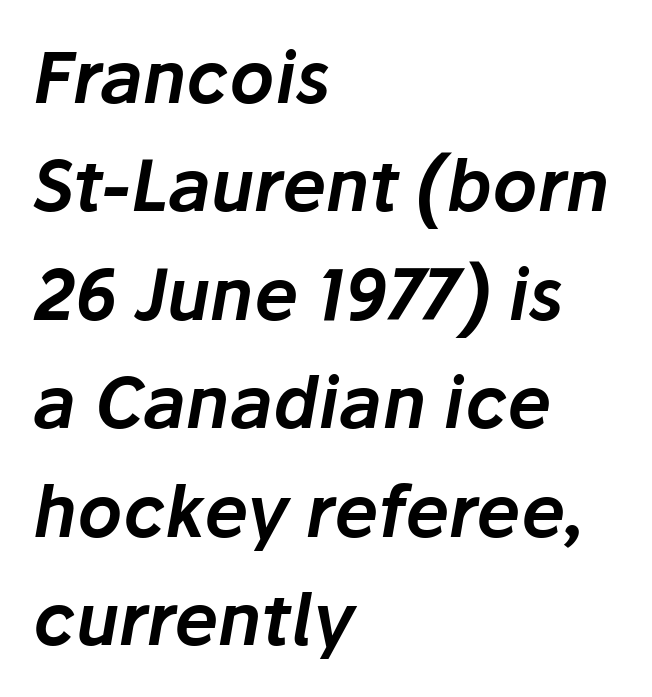
{"italic": "yes", "lean": "right", "slant_degrees": 10, "width": "normal", "stroke_contrast": "low", "x_height": "medium", "monospaced": "no", "underline": "no", "align": "left", "line_spacing": "normal", "line_spacing_ratio": 1.55, "letter_spacing": "normal", "letter_spacing_em": 0.0, "glyph_px": 70}
